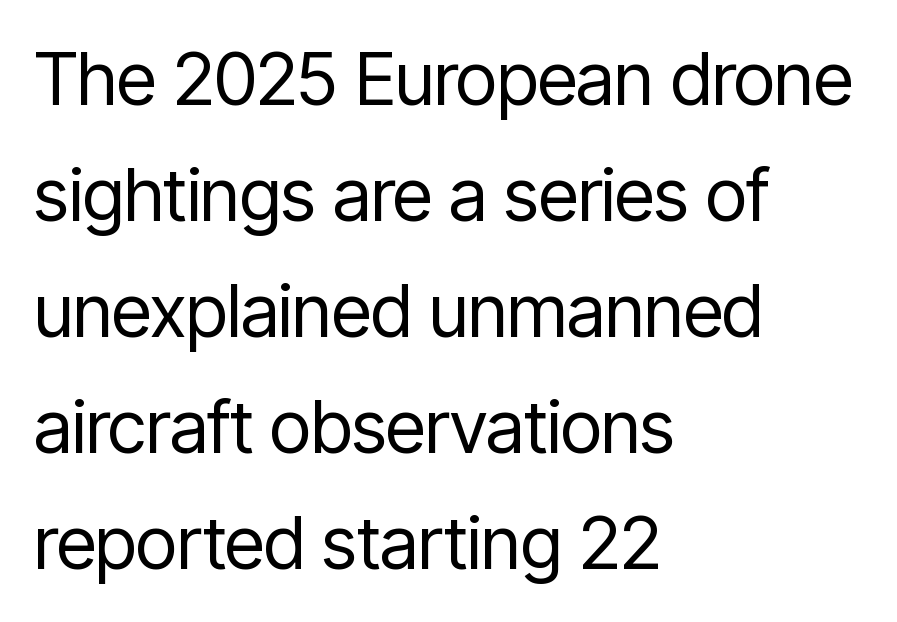
Where is the straight margin? On the left. Observe the ordinary spacing: letters are neighbours, not strangers. Font category for this specimen: sans-serif. Descenders are the only things crossing below the line.
